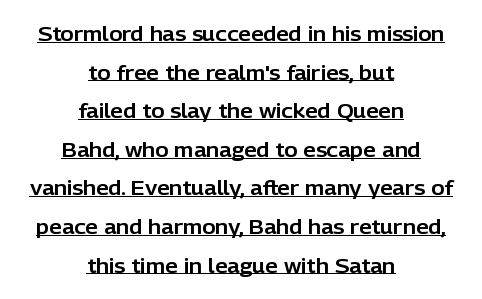
Q: Is the text italic (slanted)? A: No, it is upright.
Q: Is the text underlined? A: Yes.
Q: How is the paragraph aligned? A: Centered.
Q: Is the spacing between letters normal or unusually wide? A: Normal.
Q: Is the spacing between lines tight, normal or loose? A: Loose.
